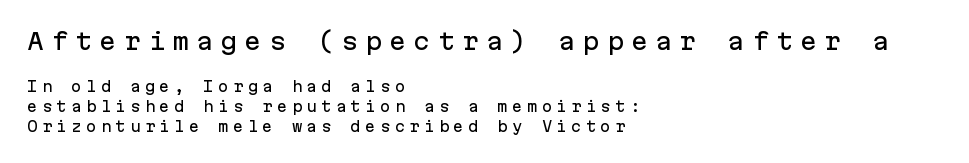
Only glyphs here, with clear space below each row. The first block has been scaled up relative to the second. One glance says typical: line gaps are just what's usual. The text block is weighted toward the left margin, trailing off unevenly rightward. The letters stand straight up with perfectly vertical stems.
